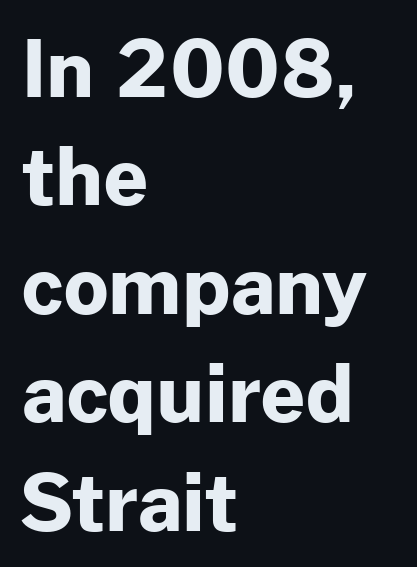
The image shows 78 px bold sans-serif type, upright; set left-aligned, normal line spacing (1.39x), normal letter spacing, not underlined; low stroke contrast and a medium x-height.
